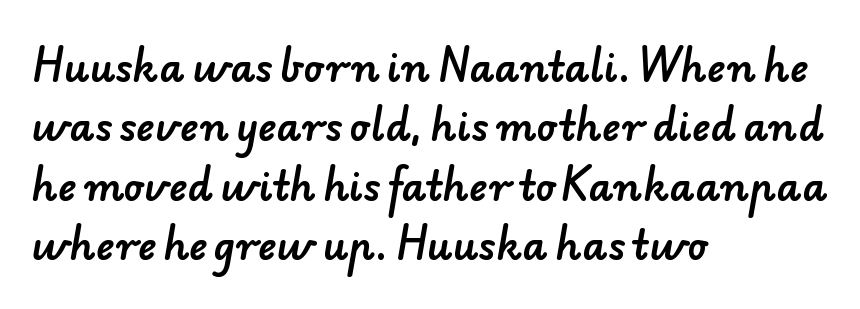
Q: Is the typeface a serif or a sans-serif typeface? A: Sans-serif.
Q: Is the text underlined? A: No.
Q: How is the paragraph aligned? A: Left-aligned.
Q: Is the spacing between letters normal or unusually wide? A: Normal.
Q: Is the spacing between lines tight, normal or loose? A: Normal.
Q: Width (condensed, normal, or wide)? A: Normal.
Q: Stroke contrast? A: Low.
Q: x-height? A: Small.
Q: Monospaced? A: No.
